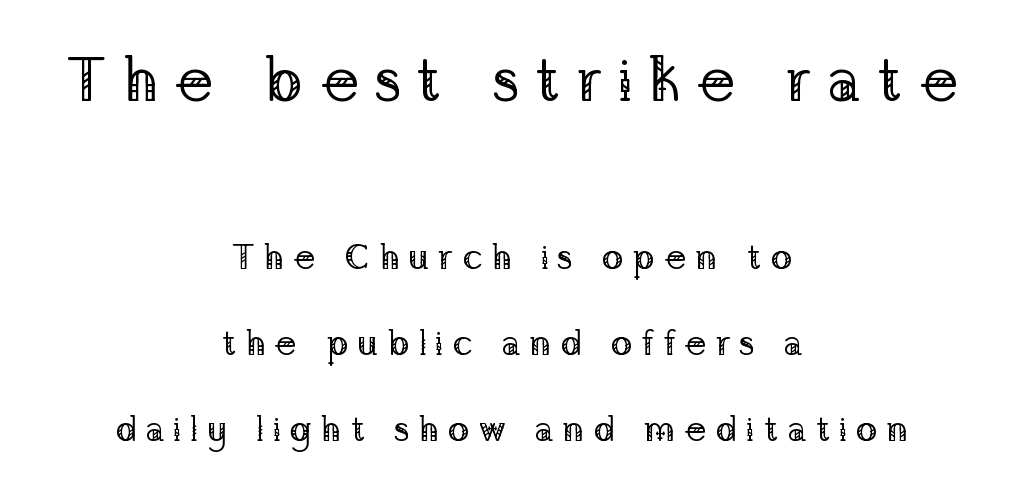
The image shows 63 px regular-weight serif type, upright; set centered, loose line spacing (2.38x), unusually wide letter spacing (+0.24 em), not underlined; the first (top) block is 1.75x larger; low stroke contrast and a medium x-height.
